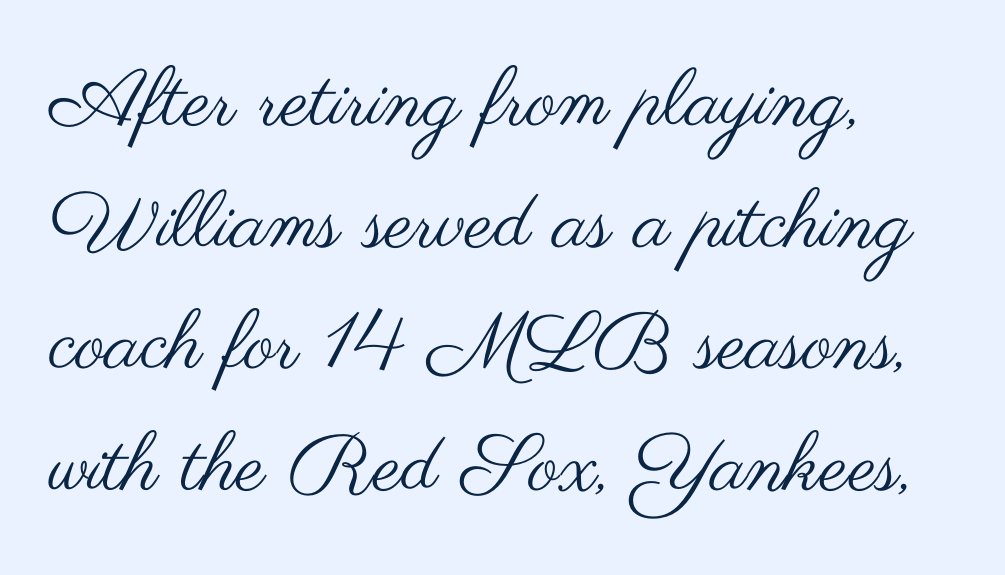
The image shows 80 px regular-weight, wide sans-serif type; set left-aligned, normal line spacing (1.52x), normal letter spacing, not underlined; medium stroke contrast and a small x-height.
